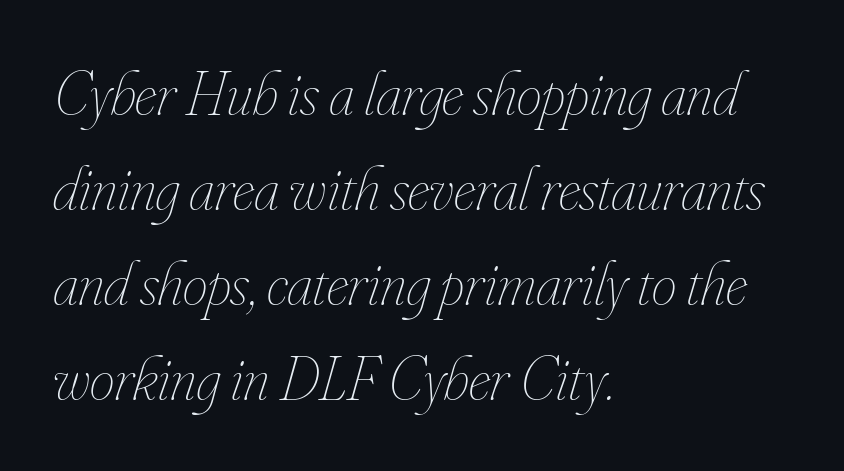
{"italic": "yes", "lean": "right", "slant_degrees": 16, "bold": "no", "weight": "thin", "width": "condensed", "stroke_contrast": "low", "x_height": "small", "monospaced": "no", "underline": "no", "align": "left", "line_spacing": "normal", "line_spacing_ratio": 1.51, "letter_spacing": "normal", "letter_spacing_em": 0.0, "glyph_px": 63}
